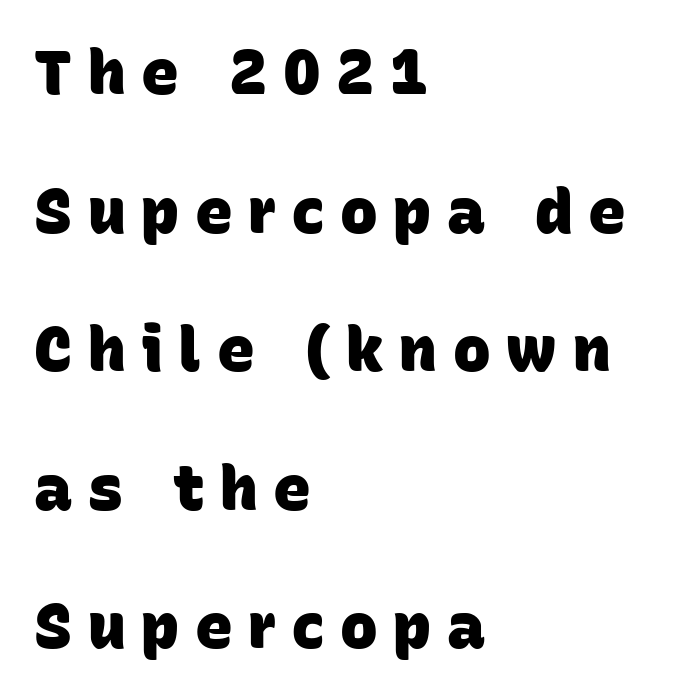
Q: Is the text bold? A: Yes.
Q: Is the typeface a serif or a sans-serif typeface? A: Sans-serif.
Q: Is the text underlined? A: No.
Q: How is the paragraph aligned? A: Left-aligned.
Q: Is the spacing between letters normal or unusually wide? A: Unusually wide.
Q: Is the spacing between lines tight, normal or loose? A: Loose.
Q: Width (condensed, normal, or wide)? A: Normal.
Q: Stroke contrast? A: Low.
Q: x-height? A: Large.
Q: Monospaced? A: No.
